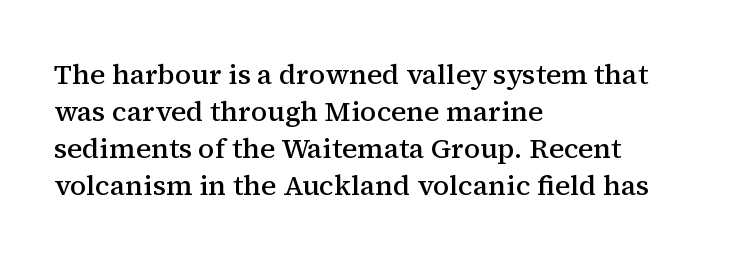
These lines were composed using upright roman letters. What kind of face is this? One with serifs. This sample keeps an unexceptional amount of space between lines. These words are printed semibold, heavier than regular yet not bold. Every row of glyphs begins at an identical x-position on the left. Nothing unusual about the tracking: characters are spaced as the font intends.
